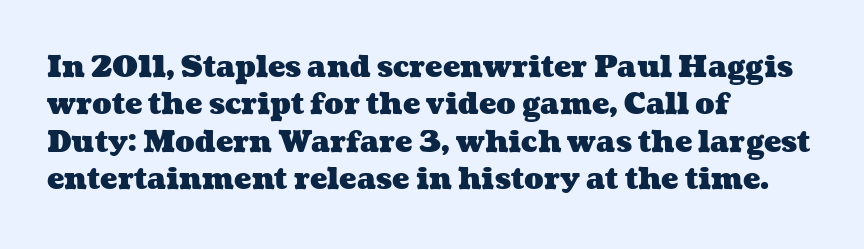
Compared with an ordinary text face, these strokes are far heavier — a full bold. Reading down the column, the eye jumps a familiar distance to each next line. Words appear dense and cohesive because spacing is normal. Each row of text sits above clean, open space.
